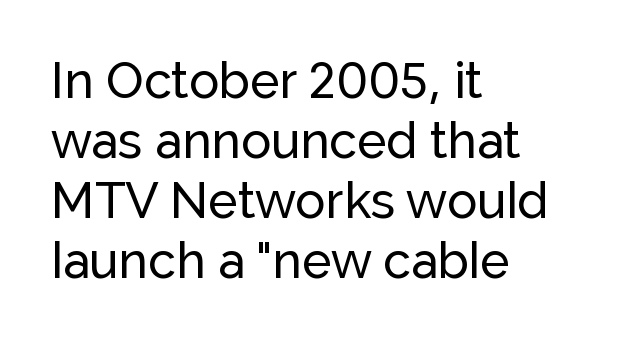
Q: Is the text italic (slanted)? A: No, it is upright.
Q: Is the typeface a serif or a sans-serif typeface? A: Sans-serif.
Q: Is the text underlined? A: No.
Q: How is the paragraph aligned? A: Left-aligned.
Q: Is the spacing between letters normal or unusually wide? A: Normal.
Q: Width (condensed, normal, or wide)? A: Normal.
Q: Stroke contrast? A: Low.
Q: x-height? A: Medium.
Q: Monospaced? A: No.
